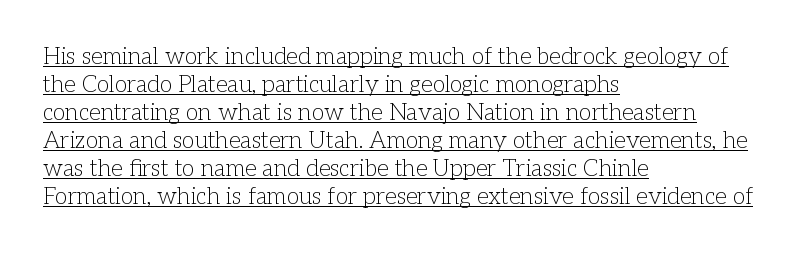
The image shows 23 px text type, upright; set left-aligned, line spacing 1.22x, normal letter spacing, underlined.
